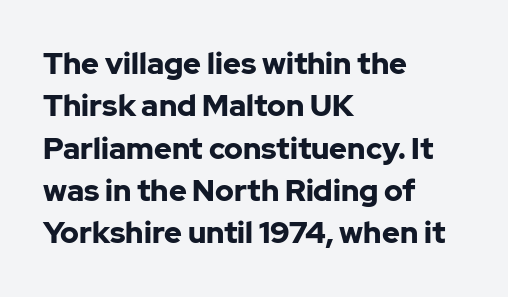
{"serif": "no", "italic": "no", "bold": "yes", "weight": "bold", "width": "normal", "stroke_contrast": "low", "x_height": "medium", "monospaced": "no", "underline": "no", "align": "left", "line_spacing": "normal", "line_spacing_ratio": 1.41, "letter_spacing": "normal", "letter_spacing_em": 0.0, "glyph_px": 30}
